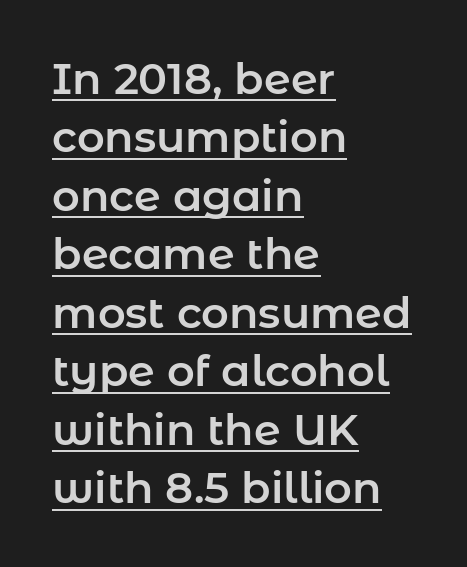
Q: Is the text italic (slanted)? A: No, it is upright.
Q: Is the typeface a serif or a sans-serif typeface? A: Sans-serif.
Q: Is the text underlined? A: Yes.
Q: How is the paragraph aligned? A: Left-aligned.
Q: Is the spacing between letters normal or unusually wide? A: Normal.
Q: Is the spacing between lines tight, normal or loose? A: Normal.
Q: Width (condensed, normal, or wide)? A: Normal.
Q: Stroke contrast? A: Low.
Q: x-height? A: Medium.
Q: Monospaced? A: No.
